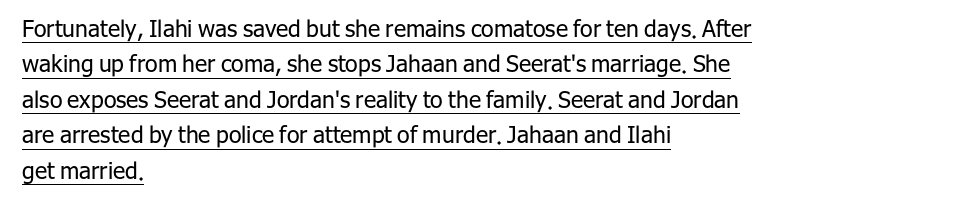
Line beginnings align vertically; line endings do not. What's the leading like? Ordinary, nothing unusual. No letter is thick-stroked: the sample isn't bold. Quick note: not italic, upright. You can see a thin bar hugging the bottom of the glyphs. Compared with typical body copy, the letter spacing here is the same.
